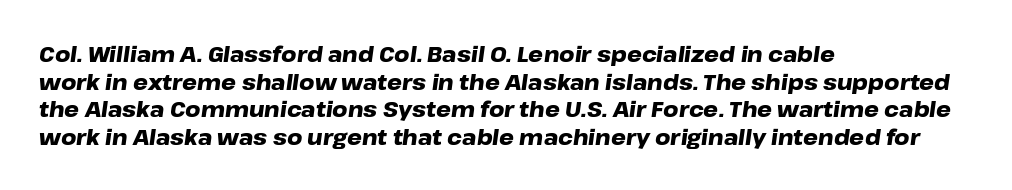
Lines of text with bare space underneath. Look at the stroke-to-counter ratio: heavy, a bold. Characters follow at the spacing the type designer built in. Regular leading.
